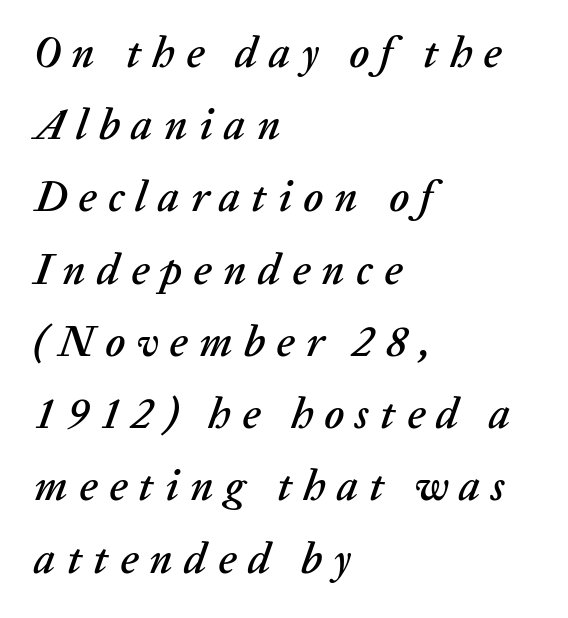
The image shows 43 px text type, italic (leaning right); set left-aligned, normal line spacing (1.68x), unusually wide letter spacing (+0.26 em), not underlined; low stroke contrast and a medium x-height.
